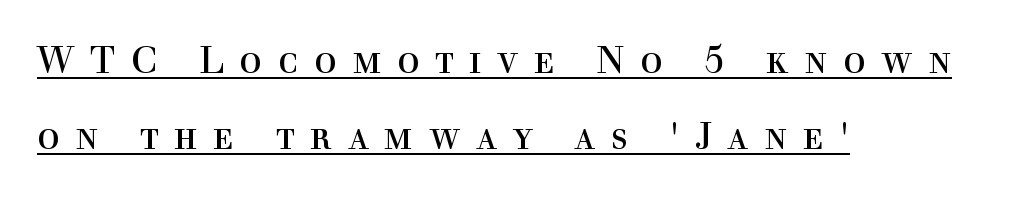
{"serif": "yes", "italic": "no", "bold": "no", "weight": "regular", "width": "normal", "x_height": "medium", "monospaced": "no", "underline": "yes", "align": "left", "line_spacing": "loose", "line_spacing_ratio": 2.06, "letter_spacing": "wide", "letter_spacing_em": 0.42, "glyph_px": 37}
